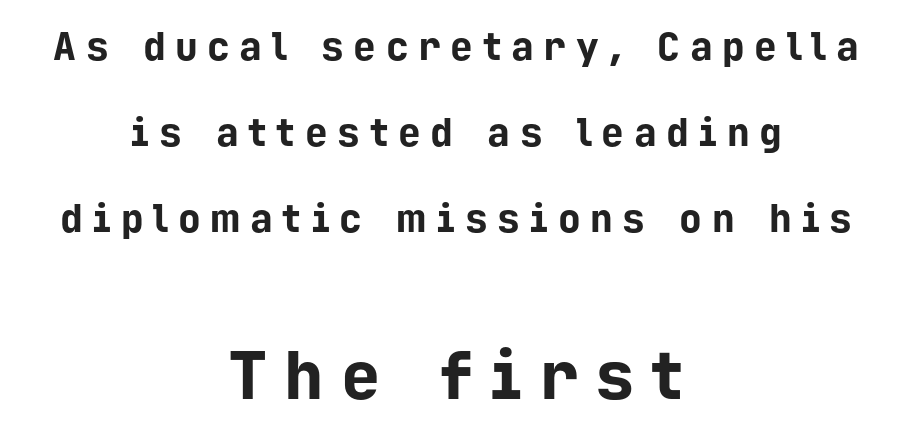
{"serif": "no", "italic": "no", "bold": "yes", "weight": "bold", "width": "normal", "stroke_contrast": "low", "x_height": "medium", "monospaced": "yes", "underline": "no", "align": "center", "line_spacing": "loose", "line_spacing_ratio": 2.26, "letter_spacing": "wide", "letter_spacing_em": 0.25, "larger_block": "second", "size_ratio": 1.74, "glyph_px": 66}
